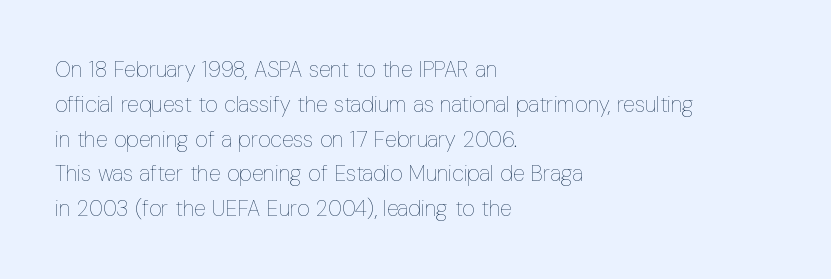
Q: Is the text bold? A: No.
Q: Is the text italic (slanted)? A: No, it is upright.
Q: Is the text underlined? A: No.
Q: How is the paragraph aligned? A: Left-aligned.
Q: Is the spacing between letters normal or unusually wide? A: Normal.
Q: Is the spacing between lines tight, normal or loose? A: Normal.
